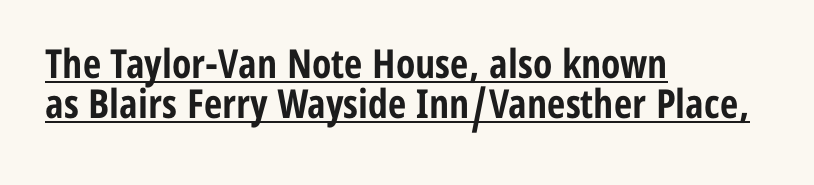
The image shows 40 px bold, condensed sans-serif type, upright; set left-aligned, tight line spacing (0.99x), normal letter spacing, underlined; low stroke contrast and a medium x-height.
